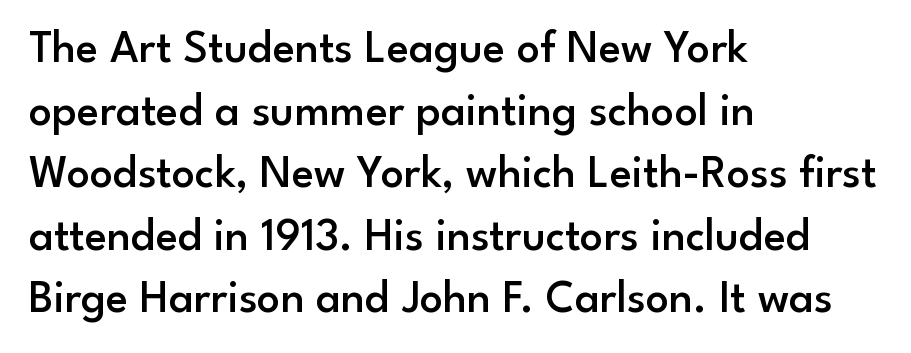
The paragraph shown leans on its left margin. Here the designer chose a conventional face with non-uniform glyph widths. Italic? Not at all — the glyphs are vertical. Stroke terminals: plain, sans-serif.
